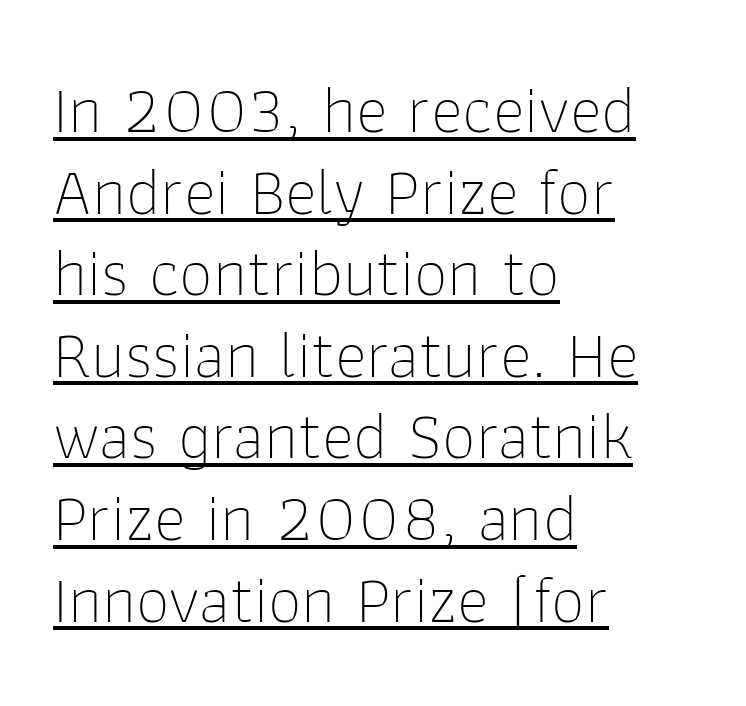
Look at the bottom of the vertical strokes: they stop flat, with no serifs. This sample uses plain, unmodified letter spacing. Honestly, the underline is the first thing you notice here. In CSS terms this would be text-align: left. The passage shown is typed in a proportional face where columns would drift. Tall strokes in this sample are plumb rather than angled.
